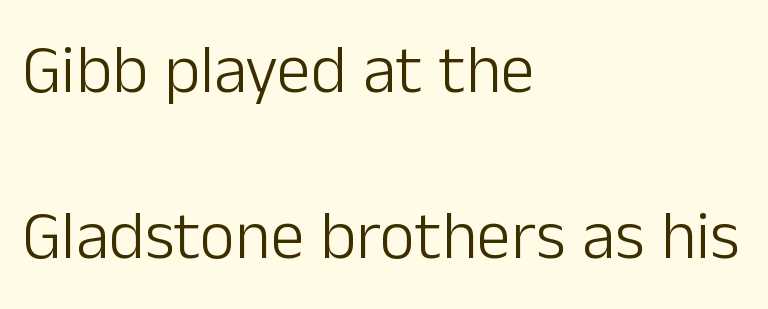
{"serif": "no", "italic": "no", "bold": "no", "weight": "light", "width": "normal", "stroke_contrast": "low", "x_height": "medium", "monospaced": "no", "underline": "no", "align": "left", "line_spacing": "loose", "line_spacing_ratio": 2.44, "letter_spacing": "normal", "letter_spacing_em": 0.0, "glyph_px": 68}
